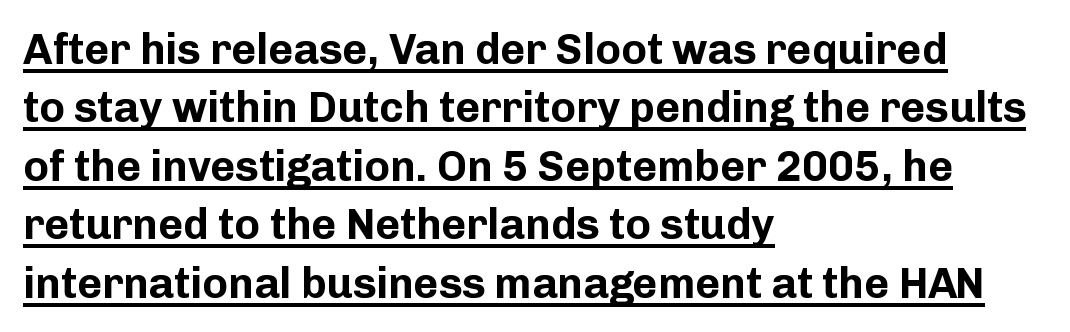
{"serif": "no", "italic": "no", "bold": "yes", "weight": "bold", "width": "normal", "stroke_contrast": "low", "x_height": "medium", "monospaced": "no", "underline": "yes", "align": "left", "line_spacing": "normal", "line_spacing_ratio": 1.36, "letter_spacing": "normal", "letter_spacing_em": 0.0, "glyph_px": 43}
